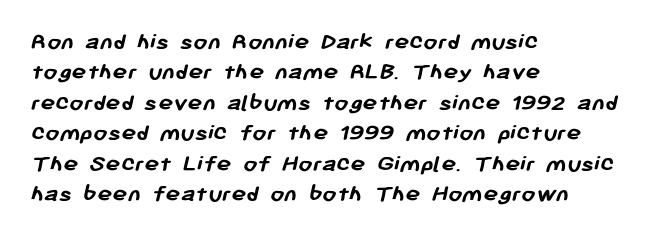
The image shows 25 px bold type; set left-aligned, line spacing 1.22x, normal letter spacing, not underlined.
